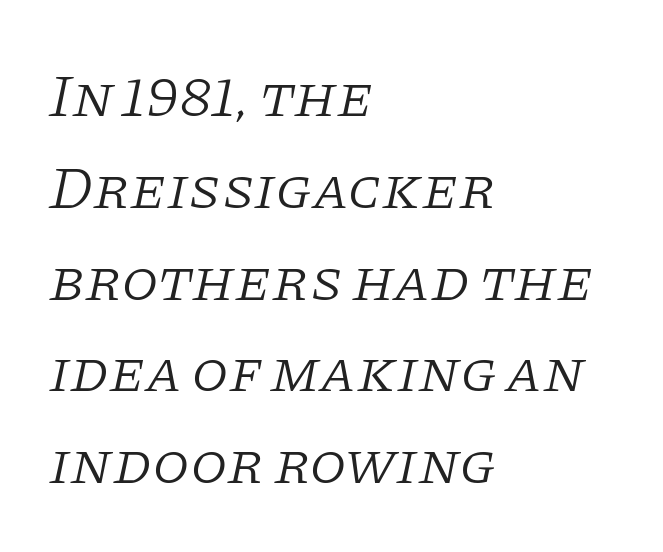
Is the letter spacing exaggerated? No — it looks like the ordinary default. The passage shown leans; its letterforms are oblique. This sample keeps an unexceptional amount of space between lines. Horizontally, the lines are justified to the leading edge only.
